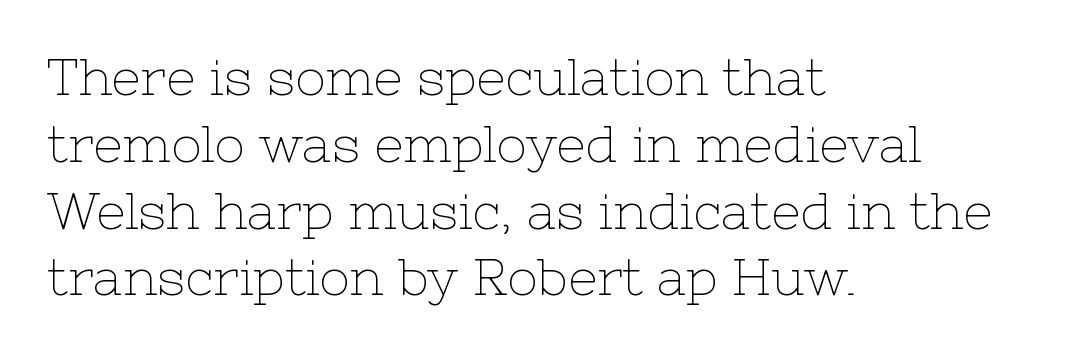
Q: Is the text bold? A: No.
Q: Is the text italic (slanted)? A: No, it is upright.
Q: Is the typeface a serif or a sans-serif typeface? A: Serif.
Q: Is the text underlined? A: No.
Q: How is the paragraph aligned? A: Left-aligned.
Q: Is the spacing between letters normal or unusually wide? A: Normal.
Q: Is the spacing between lines tight, normal or loose? A: Normal.
Q: Width (condensed, normal, or wide)? A: Normal.
Q: Stroke contrast? A: Low.
Q: x-height? A: Medium.
Q: Monospaced? A: No.
